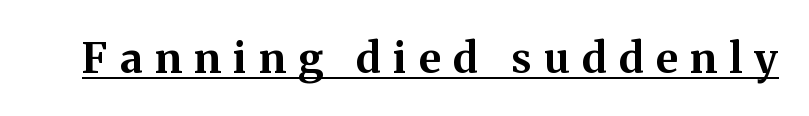
Q: Is the text bold? A: Yes.
Q: Is the text italic (slanted)? A: No, it is upright.
Q: Is the typeface a serif or a sans-serif typeface? A: Serif.
Q: Is the text underlined? A: Yes.
Q: Is the spacing between letters normal or unusually wide? A: Unusually wide.
Q: Width (condensed, normal, or wide)? A: Normal.
Q: Stroke contrast? A: Medium.
Q: x-height? A: Medium.
Q: Monospaced? A: No.
